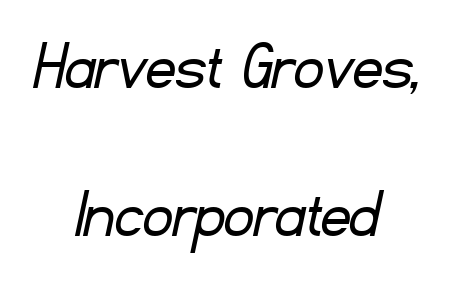
{"serif": "no", "bold": "no", "weight": "light", "width": "normal", "stroke_contrast": "low", "x_height": "small", "monospaced": "no", "underline": "no", "align": "center", "line_spacing": "loose", "line_spacing_ratio": 2.03, "letter_spacing": "normal", "letter_spacing_em": 0.0, "glyph_px": 73}
